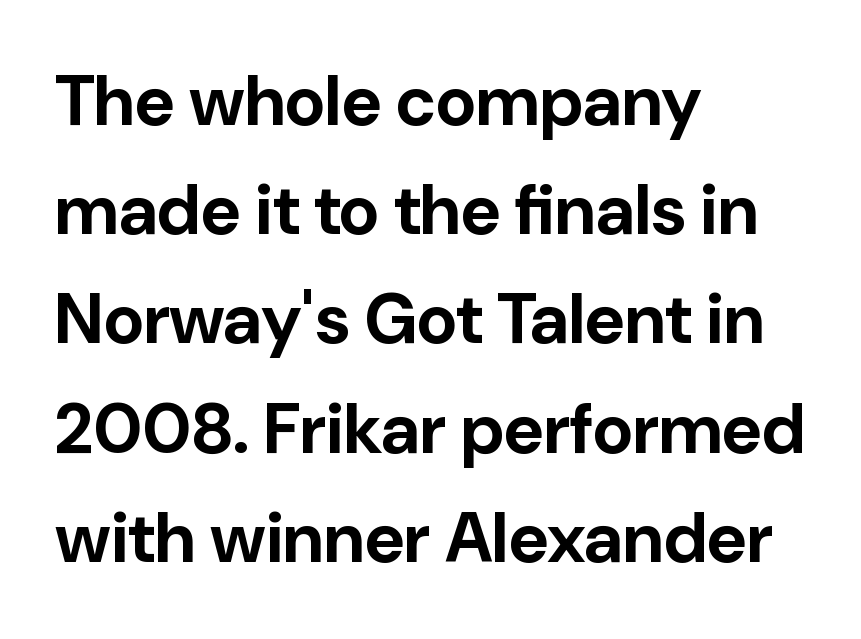
Q: Is the text bold? A: Yes.
Q: Is the text italic (slanted)? A: No, it is upright.
Q: Is the typeface a serif or a sans-serif typeface? A: Sans-serif.
Q: Is the text underlined? A: No.
Q: How is the paragraph aligned? A: Left-aligned.
Q: Is the spacing between letters normal or unusually wide? A: Normal.
Q: Is the spacing between lines tight, normal or loose? A: Normal.
Q: Width (condensed, normal, or wide)? A: Normal.
Q: Stroke contrast? A: Low.
Q: x-height? A: Medium.
Q: Monospaced? A: No.
